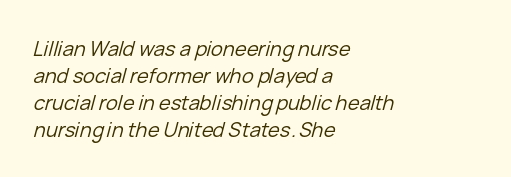
The string is rendered with underlining switched off. Line beginnings align vertically; line endings do not. The characters are drawn with everyday or finer stroke widths. This block has exactly the height ordinary leading produces. Posture: slanted.
